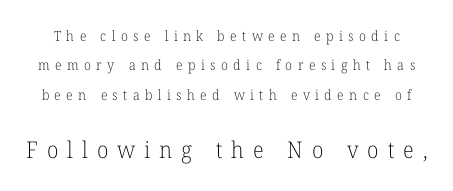
Q: Is the text bold? A: No.
Q: Is the text italic (slanted)? A: No, it is upright.
Q: Is the text underlined? A: No.
Q: Is the spacing between letters normal or unusually wide? A: Unusually wide.
Q: Is the spacing between lines tight, normal or loose? A: Loose.
Q: Which block of text is set in a larger size, the first (top) or the second (bottom)? A: The second (bottom) one.
